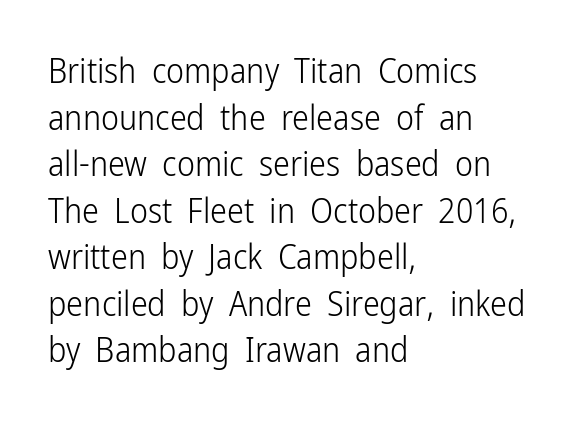
{"serif": "no", "italic": "no", "bold": "no", "weight": "light", "width": "condensed", "stroke_contrast": "low", "x_height": "medium", "monospaced": "no", "underline": "no", "align": "left", "line_spacing": "normal", "line_spacing_ratio": 1.37, "letter_spacing": "normal", "letter_spacing_em": 0.0, "glyph_px": 34}
